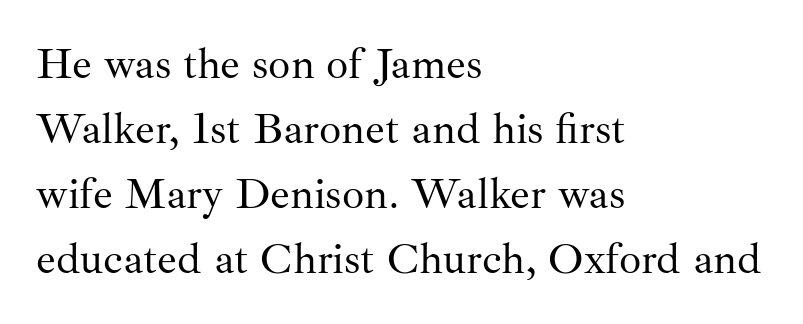
Q: Is the text bold? A: No.
Q: Is the text italic (slanted)? A: No, it is upright.
Q: Is the typeface a serif or a sans-serif typeface? A: Serif.
Q: Is the text underlined? A: No.
Q: How is the paragraph aligned? A: Left-aligned.
Q: Is the spacing between letters normal or unusually wide? A: Normal.
Q: Is the spacing between lines tight, normal or loose? A: Normal.
Q: Width (condensed, normal, or wide)? A: Normal.
Q: Stroke contrast? A: Medium.
Q: x-height? A: Small.
Q: Monospaced? A: No.
